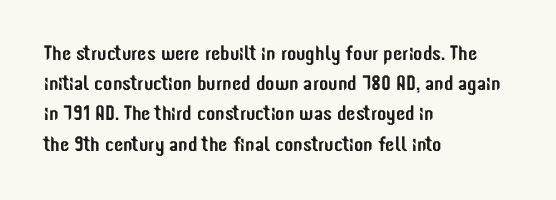
Q: Is the text italic (slanted)? A: No, it is upright.
Q: Is the text underlined? A: No.
Q: How is the paragraph aligned? A: Left-aligned.
Q: Is the spacing between letters normal or unusually wide? A: Normal.
Q: Is the spacing between lines tight, normal or loose? A: Normal.
